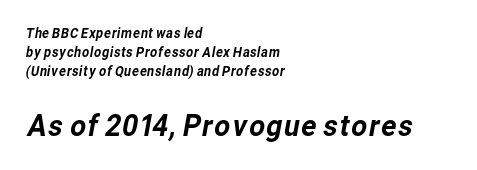
The lower block of text is set noticeably larger than the block above it. The foot of each line stays bare and open. Varying glyph widths throughout — classic text-font behaviour. Caption: multi-line text, flush left, ragged right. This rendering employs a face without finishing strokes, i.e., a sans-serif. Tracking here is standard; glyphs follow each other at the usual distance.
